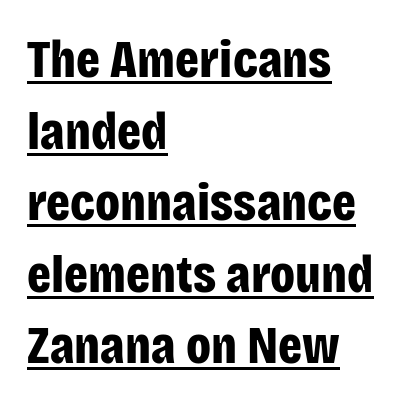
{"serif": "no", "italic": "no", "bold": "yes", "weight": "bold", "width": "condensed", "stroke_contrast": "low", "x_height": "large", "monospaced": "no", "underline": "yes", "align": "left", "line_spacing": "normal", "line_spacing_ratio": 1.35, "letter_spacing": "normal", "letter_spacing_em": 0.0, "glyph_px": 53}
